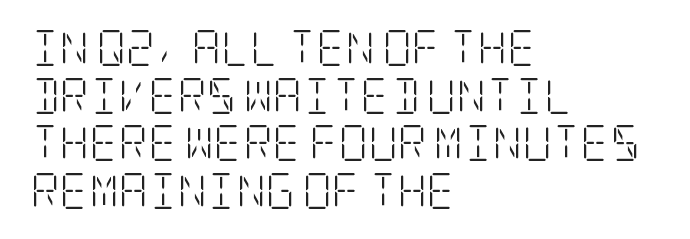
Q: Is the text bold? A: No.
Q: Is the text italic (slanted)? A: No, it is upright.
Q: Is the typeface a serif or a sans-serif typeface? A: Serif.
Q: Is the text underlined? A: No.
Q: How is the paragraph aligned? A: Left-aligned.
Q: Is the spacing between letters normal or unusually wide? A: Normal.
Q: Is the spacing between lines tight, normal or loose? A: Normal.
Q: Width (condensed, normal, or wide)? A: Condensed.
Q: Stroke contrast? A: Low.
Q: x-height? A: Large.
